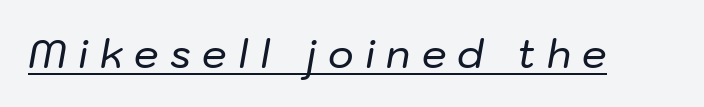
The image shows 39 px text type, italic (leaning right); set unusually wide letter spacing (+0.29 em), underlined; low stroke contrast and a medium x-height.
